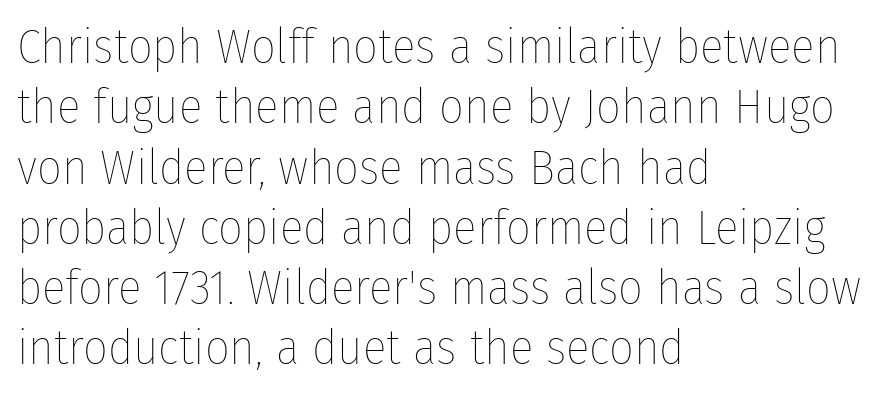
Weight: regular or lighter. Alignment: flush left. Italic: no, the glyphs are upright roman. Varying glyph widths throughout — classic text-font behaviour. Honestly, the letter spacing is just normal — you wouldn't notice it.
